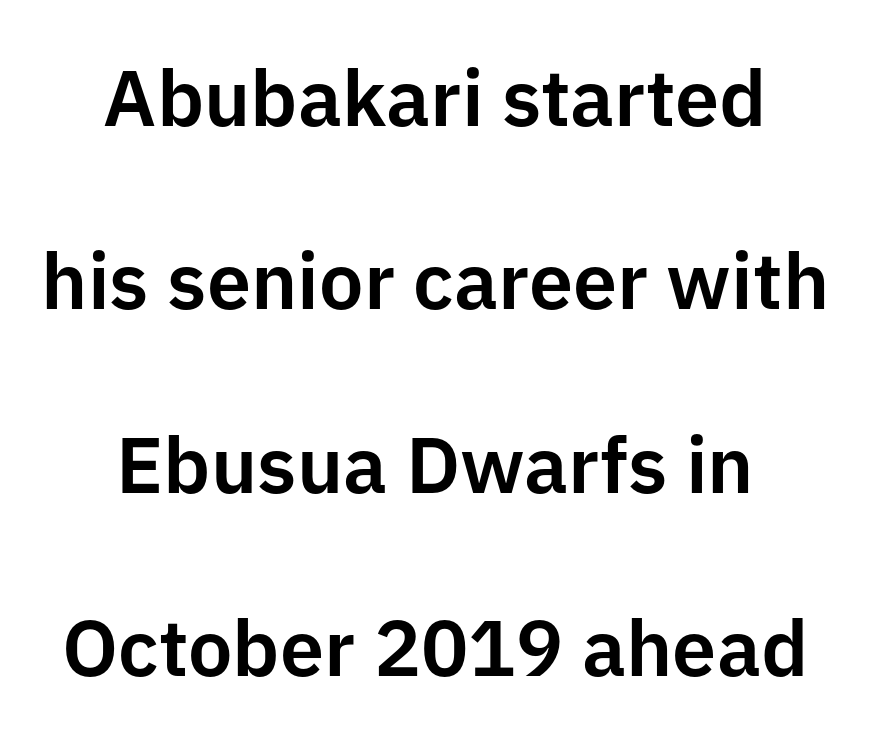
{"serif": "no", "italic": "no", "width": "normal", "stroke_contrast": "low", "x_height": "medium", "monospaced": "no", "underline": "no", "align": "center", "line_spacing": "loose", "line_spacing_ratio": 2.32, "letter_spacing": "normal", "letter_spacing_em": 0.0, "glyph_px": 79}
